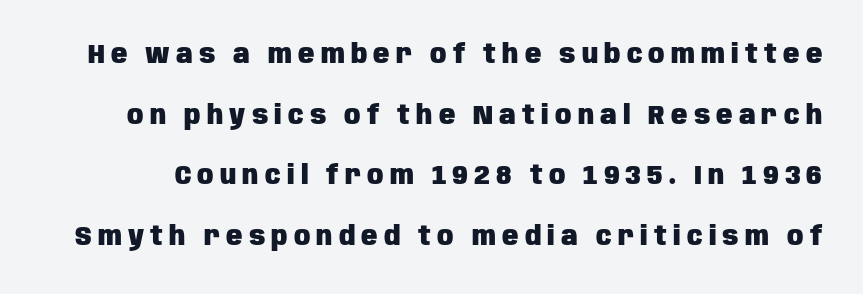
Q: Is the text bold? A: Yes.
Q: Is the text italic (slanted)? A: No, it is upright.
Q: Is the text underlined? A: No.
Q: Is the spacing between letters normal or unusually wide? A: Unusually wide.
Q: Is the spacing between lines tight, normal or loose? A: Loose.
